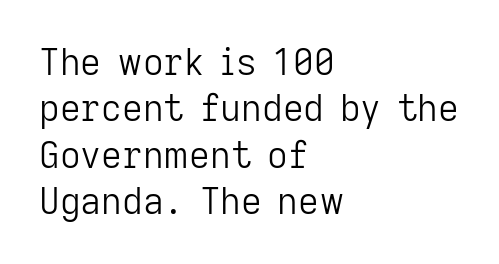
{"serif": "no", "italic": "no", "bold": "no", "weight": "light", "width": "normal", "stroke_contrast": "low", "x_height": "medium", "monospaced": "no", "underline": "no", "align": "left", "line_spacing": "normal", "line_spacing_ratio": 1.29, "letter_spacing": "normal", "letter_spacing_em": 0.0, "glyph_px": 36}
